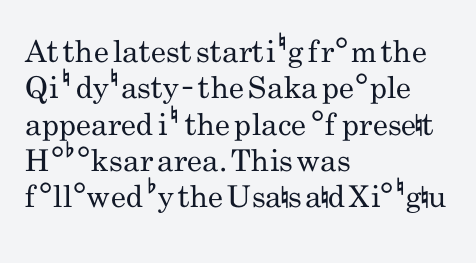
The image shows 30 px regular-weight, condensed sans-serif type, upright; set left-aligned, line spacing 1.21x, normal letter spacing, not underlined; low stroke contrast and a small x-height.
